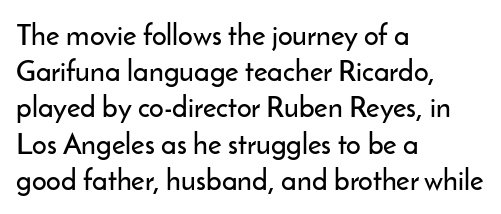
Caption: standard tracking, unaltered. The type sits square on the baseline with zero lean. Just letters on the line, the space beneath them empty. Is this a fixed-width face? No — the glyphs have proportional, varying widths. Where is the straight margin? On the left. Check where the strokes stop: nothing finishes them off — pure sans.
